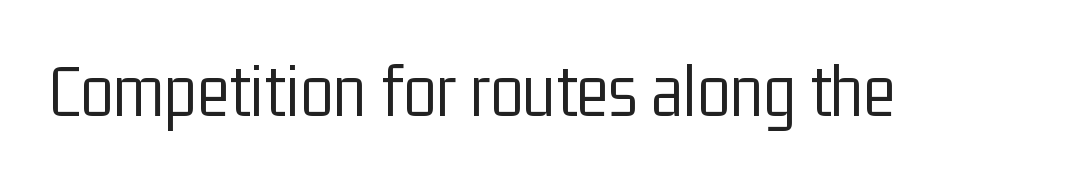
Q: Is the text bold? A: No.
Q: Is the text italic (slanted)? A: No, it is upright.
Q: Is the typeface a serif or a sans-serif typeface? A: Sans-serif.
Q: Is the text underlined? A: No.
Q: Is the spacing between letters normal or unusually wide? A: Normal.
Q: Width (condensed, normal, or wide)? A: Condensed.
Q: Stroke contrast? A: Low.
Q: x-height? A: Medium.
Q: Monospaced? A: No.
